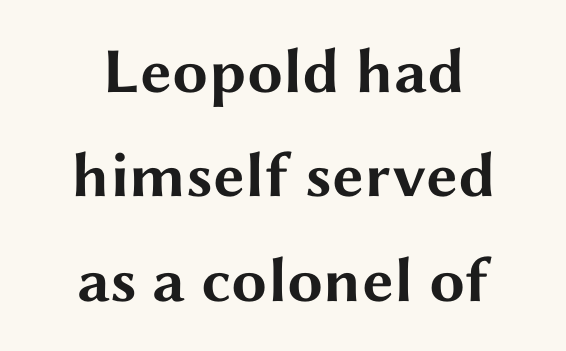
Decoration check: the copy has no underline. The passage shown has conventional tracking throughout. The text was rendered using a sans face with plain stroke endings. Is this a fixed-width face? No — the glyphs have proportional, varying widths. These words are printed bold, with thick strokes throughout.
